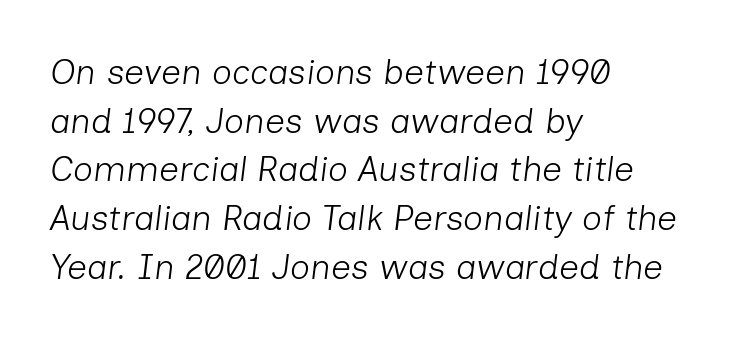
The image shows 35 px light type, italic (leaning right); set left-aligned, normal line spacing (1.39x), normal letter spacing, not underlined; low stroke contrast and a medium x-height.
